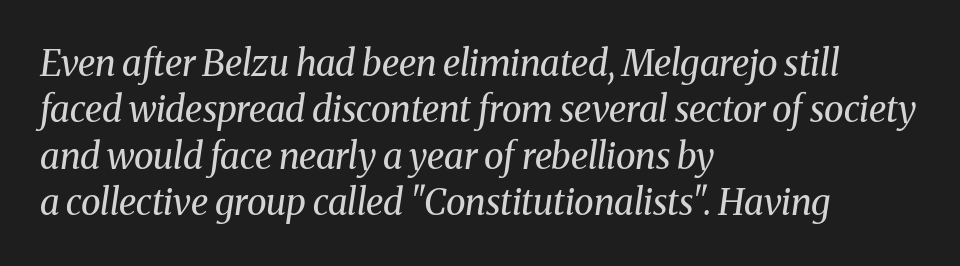
{"serif": "yes", "italic": "yes", "lean": "right", "slant_degrees": 8, "bold": "no", "weight": "regular", "width": "normal", "stroke_contrast": "medium", "x_height": "medium", "monospaced": "no", "underline": "no", "align": "left", "line_spacing": "normal", "line_spacing_ratio": 1.29, "letter_spacing": "normal", "letter_spacing_em": 0.0, "glyph_px": 36}
